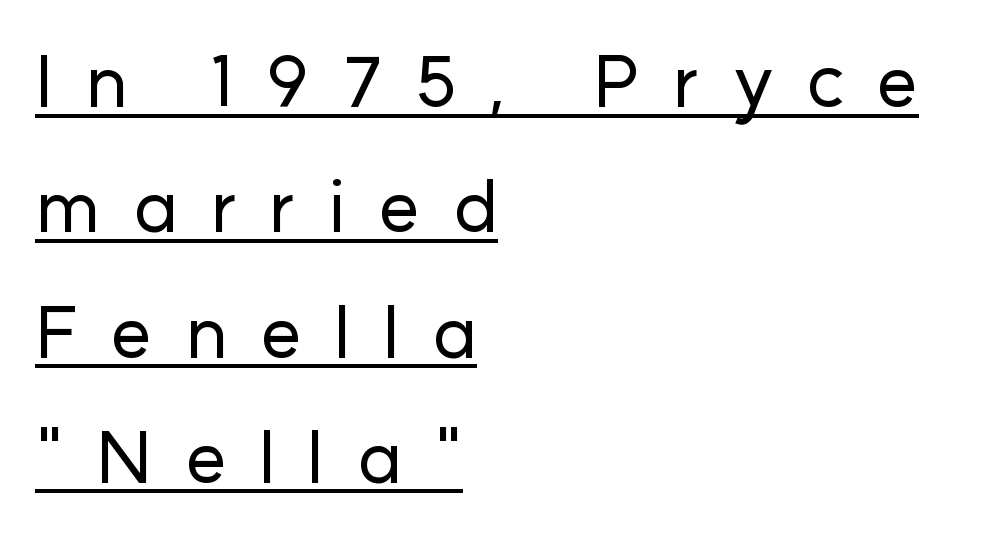
{"serif": "no", "italic": "no", "width": "normal", "stroke_contrast": "low", "x_height": "medium", "monospaced": "no", "underline": "yes", "align": "left", "line_spacing_ratio": 1.74, "letter_spacing": "wide", "letter_spacing_em": 0.46, "glyph_px": 72}
